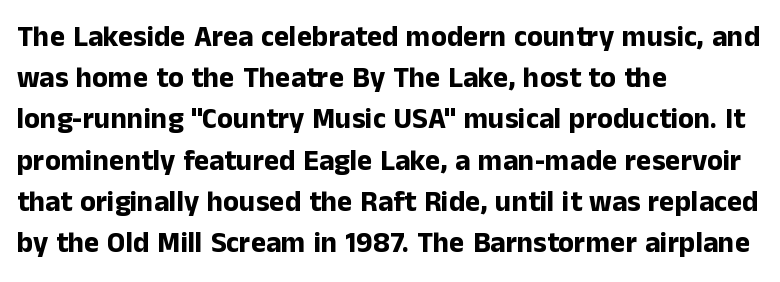
Reading down the block, your eye returns to a fixed left position each line. Evenly set lines give the paragraph a standard silhouette. The typography opts for an upright posture over an oblique one. Nothing unusual about the tracking: characters are spaced as the font intends. Rule under the text: the space is simply empty.
